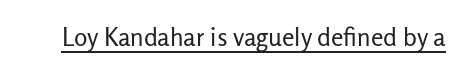
Q: Is the text bold? A: No.
Q: Is the text italic (slanted)? A: No, it is upright.
Q: Is the text underlined? A: Yes.
Q: Is the spacing between letters normal or unusually wide? A: Normal.
